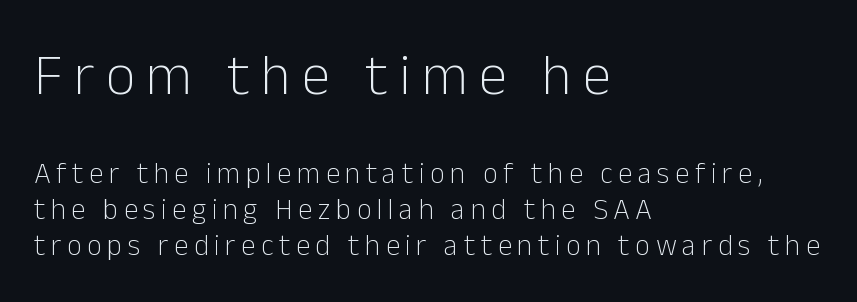
The image shows 58 px light sans-serif type, upright; set left-aligned, normal line spacing (1.25x), not underlined; the first (top) block is 2.0x larger; low stroke contrast and a medium x-height.
